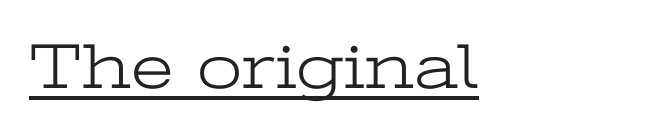
{"serif": "yes", "italic": "no", "bold": "no", "weight": "light", "width": "wide", "stroke_contrast": "low", "x_height": "medium", "monospaced": "no", "underline": "yes", "letter_spacing": "normal", "letter_spacing_em": 0.0, "glyph_px": 65}
